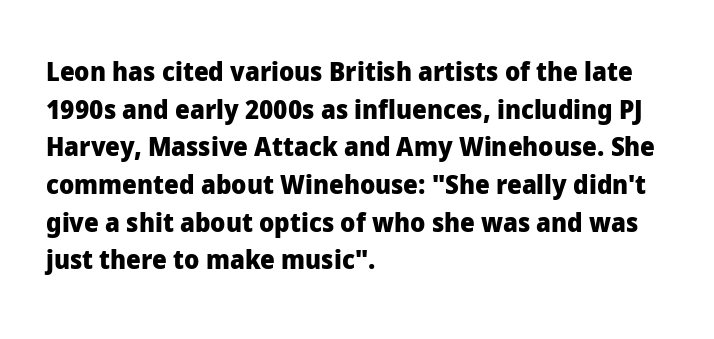
{"italic": "no", "bold": "yes", "underline": "no", "align": "left", "line_spacing": "normal", "line_spacing_ratio": 1.45, "letter_spacing": "normal", "letter_spacing_em": 0.0, "glyph_px": 26}
